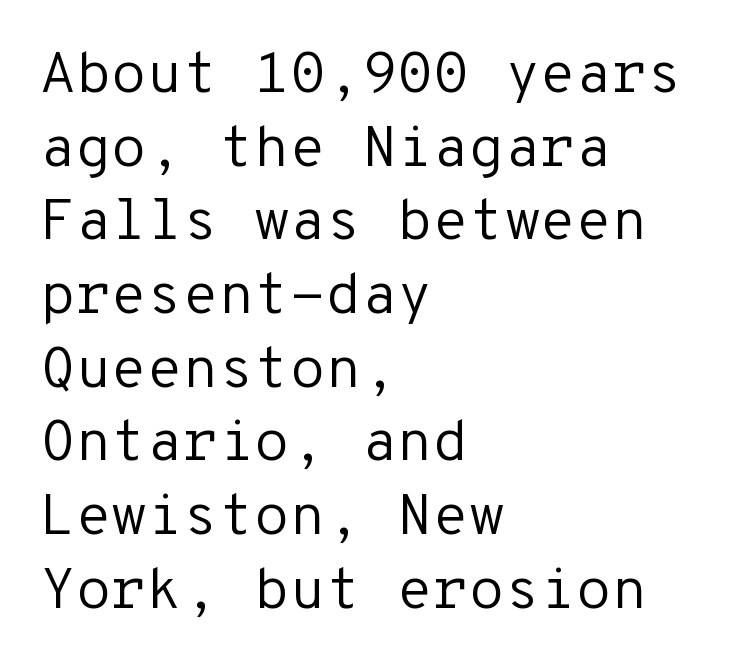
The image shows 58 px regular-weight sans-serif type, upright, monospaced; set left-aligned, normal line spacing (1.27x), normal letter spacing, not underlined; low stroke contrast and a medium x-height.
